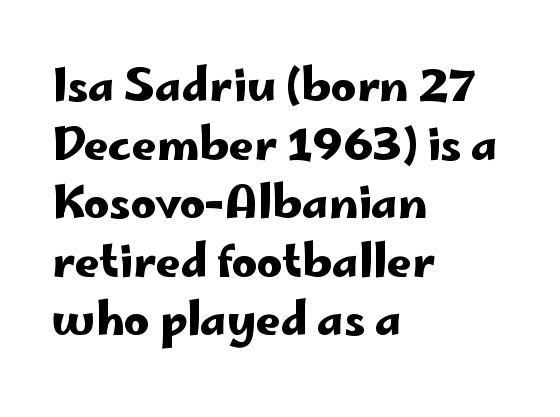
{"serif": "no", "italic": "no", "width": "wide", "stroke_contrast": "low", "x_height": "small", "monospaced": "no", "underline": "no", "align": "left", "line_spacing": "normal", "line_spacing_ratio": 1.33, "letter_spacing": "normal", "letter_spacing_em": 0.0, "glyph_px": 44}
